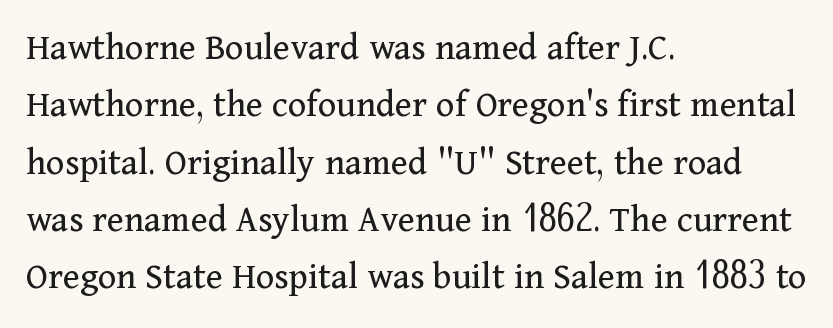
Q: Is the text bold? A: No.
Q: Is the text italic (slanted)? A: No, it is upright.
Q: Is the typeface a serif or a sans-serif typeface? A: Serif.
Q: Is the text underlined? A: No.
Q: How is the paragraph aligned? A: Left-aligned.
Q: Is the spacing between letters normal or unusually wide? A: Normal.
Q: Is the spacing between lines tight, normal or loose? A: Normal.
Q: Width (condensed, normal, or wide)? A: Normal.
Q: Stroke contrast? A: Medium.
Q: x-height? A: Medium.
Q: Monospaced? A: No.
